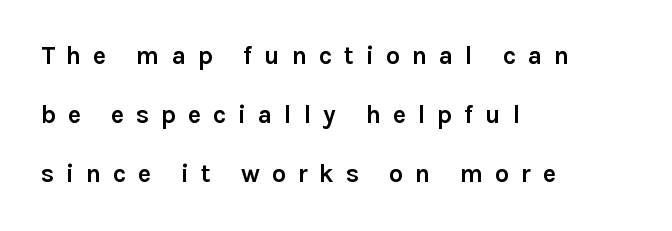
Q: Is the text bold? A: Yes.
Q: Is the text italic (slanted)? A: No, it is upright.
Q: Is the text underlined? A: No.
Q: How is the paragraph aligned? A: Left-aligned.
Q: Is the spacing between letters normal or unusually wide? A: Unusually wide.
Q: Is the spacing between lines tight, normal or loose? A: Loose.
